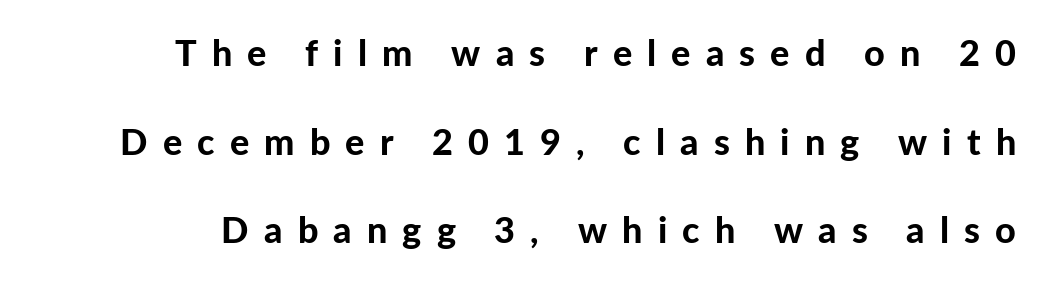
Reading down the column, the eye jumps a long way to each next line. A full-strength bold gives these letters their thick strokes. Unlike italic type, these characters show no tilt at all. Tracking here is generous; glyphs stand well apart from one another.
